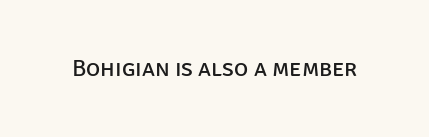
{"italic": "no", "bold": "no", "underline": "no", "letter_spacing": "normal", "letter_spacing_em": 0.0, "glyph_px": 24}
